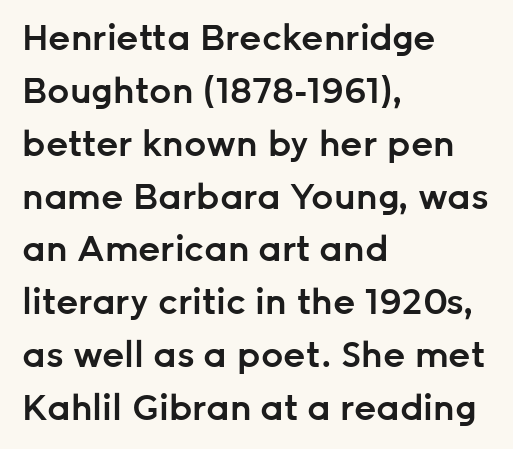
Q: Is the text bold? A: Semi-bold.
Q: Is the text italic (slanted)? A: No, it is upright.
Q: Is the typeface a serif or a sans-serif typeface? A: Sans-serif.
Q: Is the text underlined? A: No.
Q: How is the paragraph aligned? A: Left-aligned.
Q: Is the spacing between letters normal or unusually wide? A: Normal.
Q: Is the spacing between lines tight, normal or loose? A: Normal.
Q: Width (condensed, normal, or wide)? A: Normal.
Q: Stroke contrast? A: Low.
Q: x-height? A: Medium.
Q: Monospaced? A: No.
